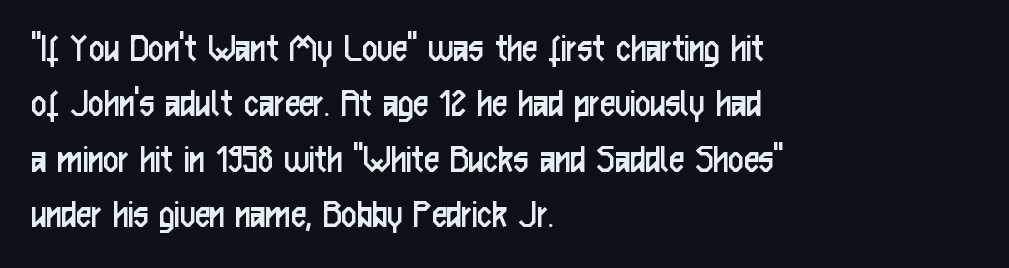
The image shows 42 px regular-weight, condensed sans-serif type, upright; set left-aligned, normal line spacing (1.32x), normal letter spacing, not underlined; low stroke contrast and a medium x-height.
